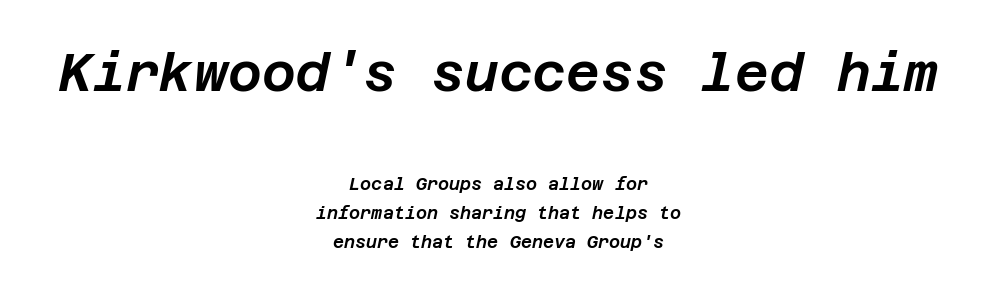
The image shows 52 px text type, italic (leaning right); set centered, line spacing 1.73x, normal letter spacing, not underlined; the first (top) block is 3.06x larger; low stroke contrast and a large x-height.
